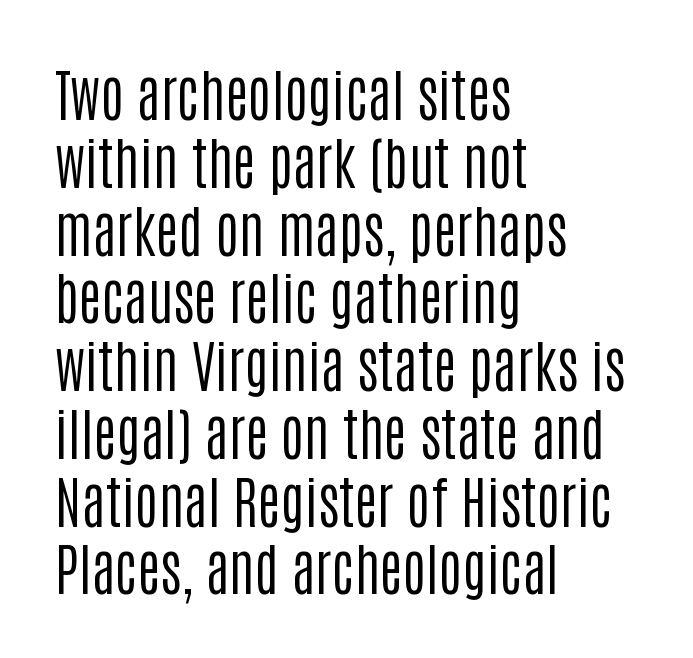
{"serif": "no", "italic": "no", "bold": "no", "weight": "regular", "width": "condensed", "stroke_contrast": "low", "x_height": "large", "monospaced": "no", "underline": "no", "align": "left", "line_spacing_ratio": 1.21, "letter_spacing": "normal", "letter_spacing_em": 0.0, "glyph_px": 56}
